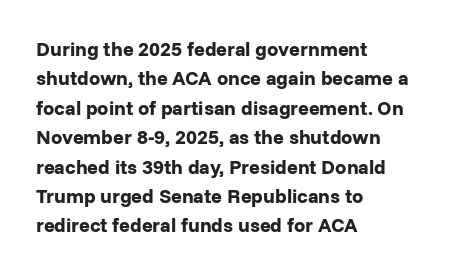
Emphasis by weight is at full strength: bold. The glyphs are unaccompanied by any horizontal stroke below them. Nothing unusual about the tracking: characters are spaced as the font intends. Do the letters lean? They stand straight. Every row of glyphs begins at an identical x-position on the left.
